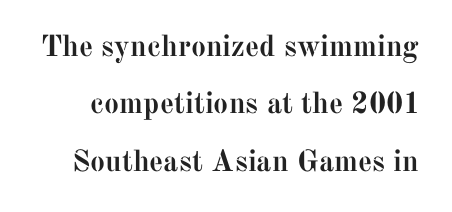
The image shows 30 px semibold serif type, upright; set loose line spacing (1.91x), normal letter spacing, not underlined; medium stroke contrast and a medium x-height.
